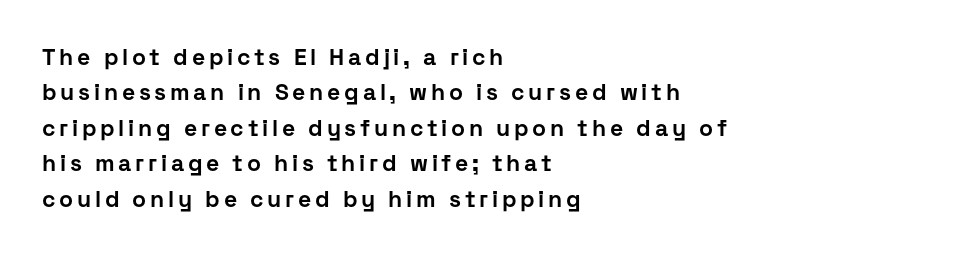
Italic: no, the glyphs are upright roman. The rag falls on the right side of this text block. This is heavy type, rendered in bold. A clean baseline with only descenders dipping below it. Successive baselines arrive at the customary interval.
